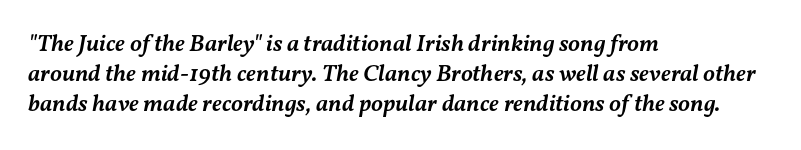
{"italic": "yes", "lean": "right", "slant_degrees": 11, "bold": "semi", "underline": "no", "align": "left", "line_spacing": "normal", "line_spacing_ratio": 1.25, "letter_spacing": "normal", "letter_spacing_em": 0.0, "glyph_px": 24}
